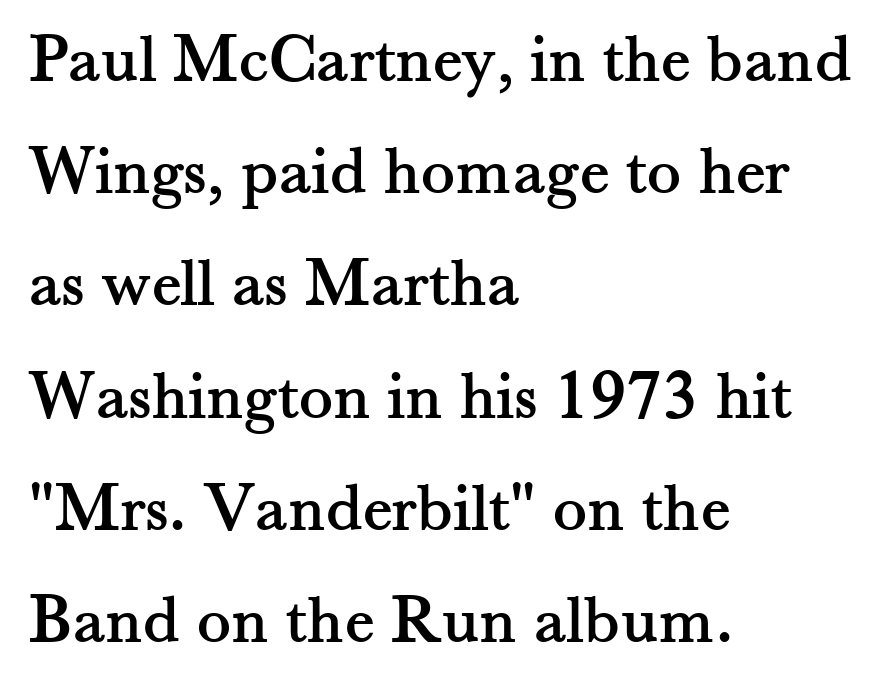
Vertical strokes here are truly vertical. Descenders are the only things crossing below the line. Does the type have serifs? Yes, each stem ends in a small foot. Words appear dense and cohesive because spacing is normal.
